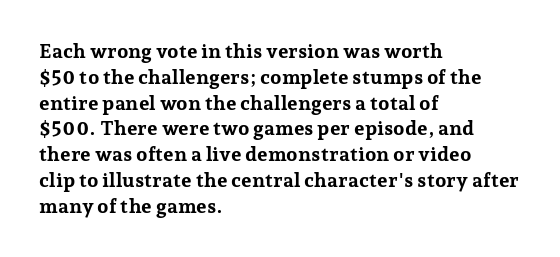
Q: Is the text bold? A: Yes.
Q: Is the text italic (slanted)? A: No, it is upright.
Q: Is the text underlined? A: No.
Q: How is the paragraph aligned? A: Left-aligned.
Q: Is the spacing between letters normal or unusually wide? A: Normal.
Q: Is the spacing between lines tight, normal or loose? A: Normal.
